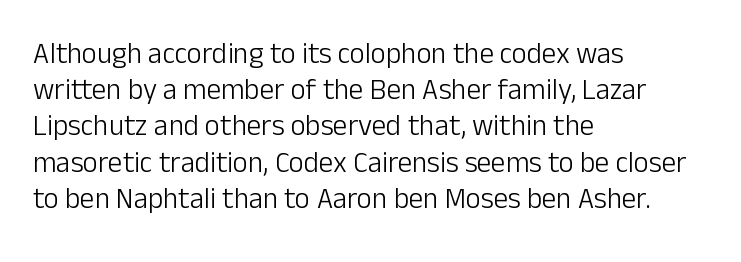
The image shows 29 px light sans-serif type, upright; set left-aligned, normal line spacing (1.25x), normal letter spacing, not underlined; low stroke contrast and a medium x-height.
